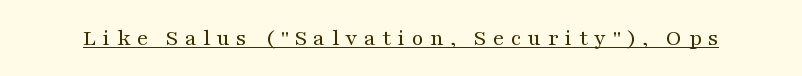
Inter-character spacing is expanded well beyond the font's built-in metrics. The rendering uses the underline text-decoration. No extra ink here — the face is not bold. The letters stand straight up with perfectly vertical stems.
